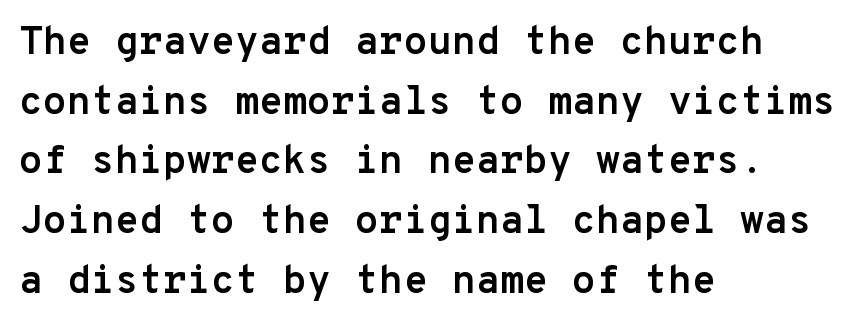
Ordinary non-slanted type is in use. The rendering keeps characters at their native spacing. The leading is moderate, giving the passage an even texture. The letters march in equal steps, a hallmark of fixed-pitch type.
